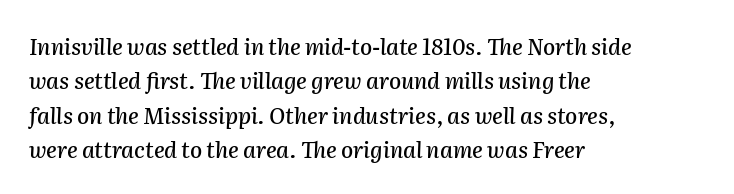
Q: Is the text italic (slanted)? A: Yes, it leans right by about 2 degrees.
Q: Is the text underlined? A: No.
Q: How is the paragraph aligned? A: Left-aligned.
Q: Is the spacing between letters normal or unusually wide? A: Normal.
Q: Is the spacing between lines tight, normal or loose? A: Normal.
